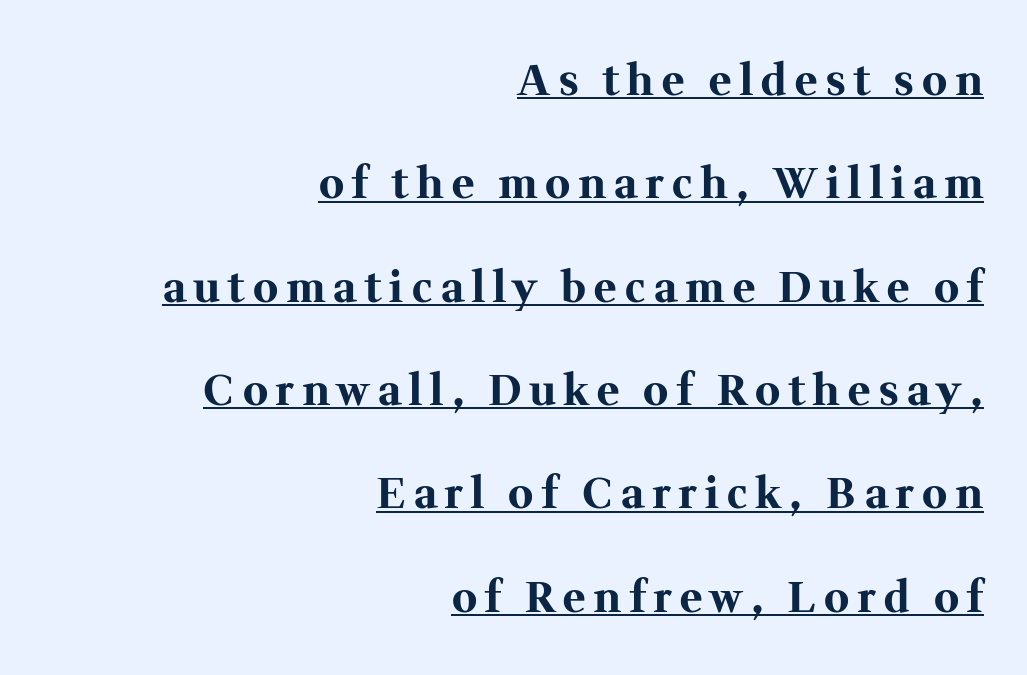
{"serif": "yes", "italic": "no", "bold": "yes", "weight": "bold", "width": "normal", "stroke_contrast": "medium", "x_height": "medium", "monospaced": "no", "underline": "yes", "align": "right", "line_spacing": "loose", "line_spacing_ratio": 2.46, "letter_spacing": "wide", "letter_spacing_em": 0.2, "glyph_px": 42}
